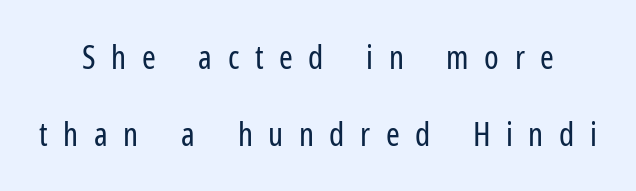
The image shows 33 px regular-weight, condensed sans-serif type, upright; set loose line spacing (2.32x), unusually wide letter spacing (+0.47 em), not underlined; low stroke contrast and a medium x-height.
